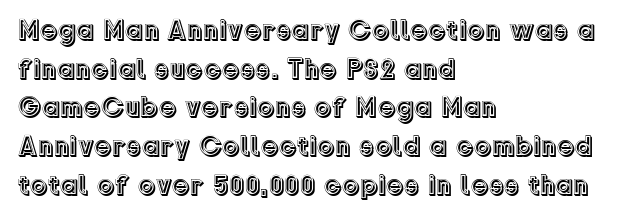
If you drew a ruler down the left edge, every line would touch it. This block has exactly the height ordinary leading produces. The face used here is proportionally spaced, like ordinary book or web type. The letters sit at their default tracking, neither squeezed nor spread. Rendered with straight, roman letterforms. The baseline area is clear.
